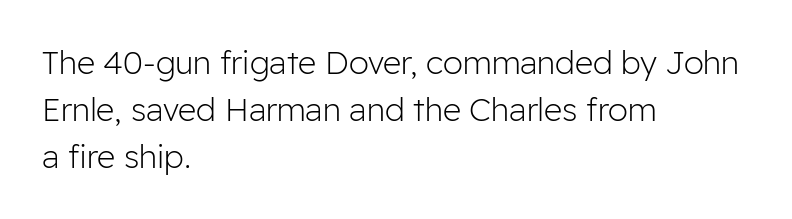
{"serif": "no", "italic": "no", "bold": "no", "weight": "light", "width": "normal", "stroke_contrast": "low", "x_height": "medium", "monospaced": "no", "underline": "no", "align": "left", "line_spacing": "normal", "line_spacing_ratio": 1.47, "letter_spacing": "normal", "letter_spacing_em": 0.0, "glyph_px": 32}
